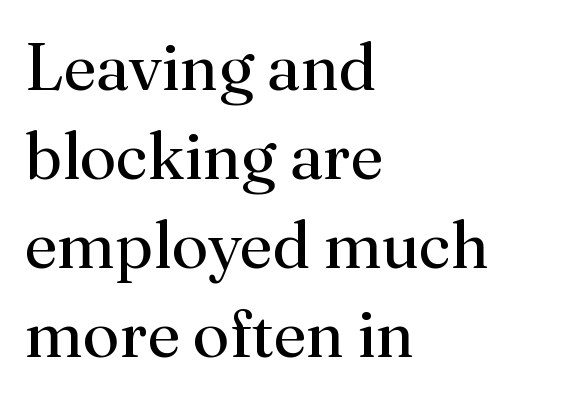
You could not count columns in this text — the font is proportionally spaced. The rendering keeps characters at their native spacing. Type without underlining. You can tell it's not italic because the verticals are truly vertical. The lines in this sample share a left origin and differ only in where they stop. Reading down the column, the eye jumps a familiar distance to each next line.
